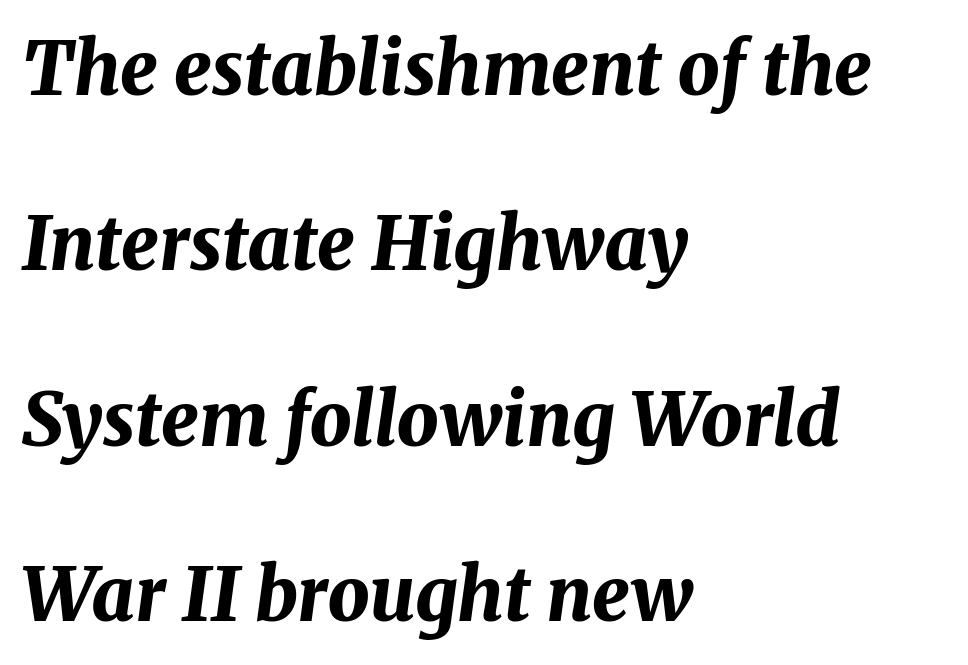
Q: Is the text bold? A: Yes.
Q: Is the text italic (slanted)? A: Yes, it leans right by about 8 degrees.
Q: Is the text underlined? A: No.
Q: How is the paragraph aligned? A: Left-aligned.
Q: Is the spacing between letters normal or unusually wide? A: Normal.
Q: Is the spacing between lines tight, normal or loose? A: Loose.
Q: Width (condensed, normal, or wide)? A: Normal.
Q: Stroke contrast? A: Medium.
Q: x-height? A: Medium.
Q: Monospaced? A: No.
